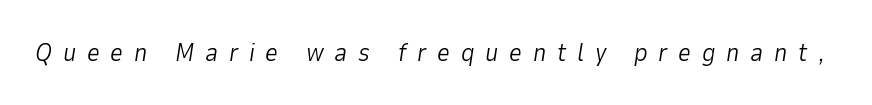
No chunkiness to these letters — they're not bold. Characters are canted at an angle relative to the baseline's perpendicular. Words float on clear page, feet unadorned. Each word looks stretched out because of the extra space between its letters.
